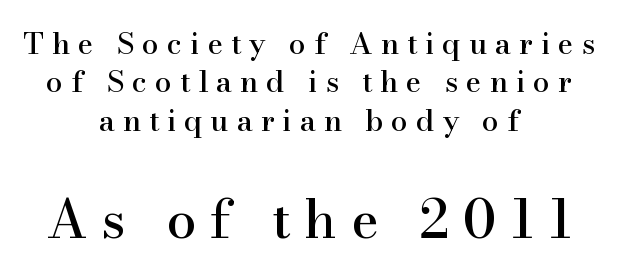
The image shows 53 px serif type, upright; set centered, normal line spacing (1.28x), unusually wide letter spacing (+0.26 em), not underlined; the second (bottom) block is 1.77x larger; high stroke contrast and a small x-height.
